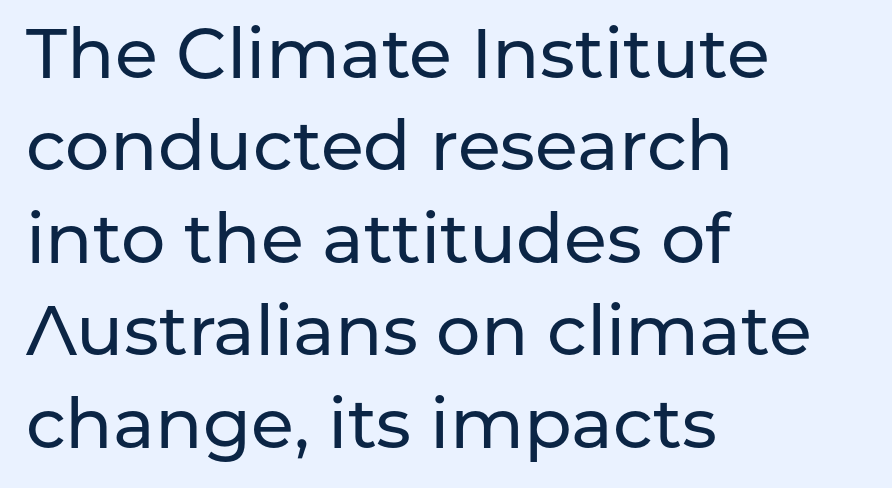
Caption: standard tracking, unaltered. Just letters on the line, the space beneath them empty. If you measured baseline to baseline, you'd find a middling distance. Left-aligned paragraph, ragged on the right. These lines were composed using upright roman letters.
